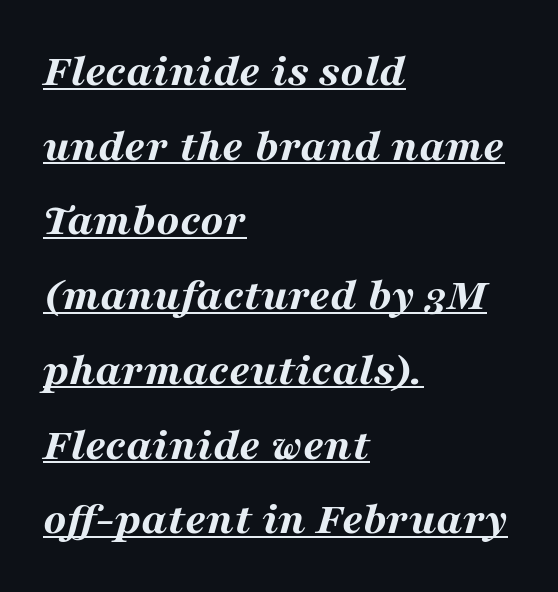
Q: Is the text bold? A: Yes.
Q: Is the text italic (slanted)? A: Yes, it leans right by about 16 degrees.
Q: Is the text underlined? A: Yes.
Q: How is the paragraph aligned? A: Left-aligned.
Q: Is the spacing between letters normal or unusually wide? A: Normal.
Q: Is the spacing between lines tight, normal or loose? A: Normal.
Q: Width (condensed, normal, or wide)? A: Wide.
Q: Stroke contrast? A: Medium.
Q: x-height? A: Medium.
Q: Monospaced? A: No.
